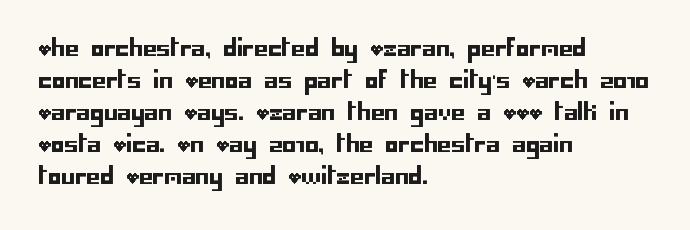
{"italic": "no", "underline": "no", "align": "left", "line_spacing": "normal", "line_spacing_ratio": 1.45, "letter_spacing": "normal", "letter_spacing_em": 0.0, "glyph_px": 22}
